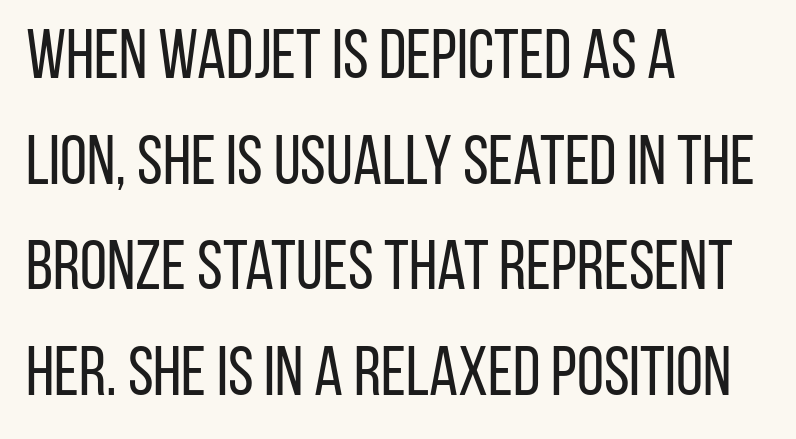
Q: Is the text bold? A: No.
Q: Is the text italic (slanted)? A: No, it is upright.
Q: Is the typeface a serif or a sans-serif typeface? A: Sans-serif.
Q: Is the text underlined? A: No.
Q: How is the paragraph aligned? A: Left-aligned.
Q: Is the spacing between letters normal or unusually wide? A: Normal.
Q: Is the spacing between lines tight, normal or loose? A: Normal.
Q: Width (condensed, normal, or wide)? A: Condensed.
Q: Stroke contrast? A: Low.
Q: x-height? A: Large.
Q: Monospaced? A: No.
